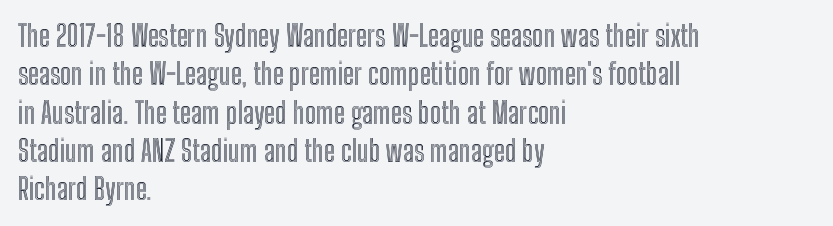
The image shows 29 px condensed type, upright; set left-aligned, normal line spacing (1.32x), normal letter spacing, not underlined; a medium x-height.
